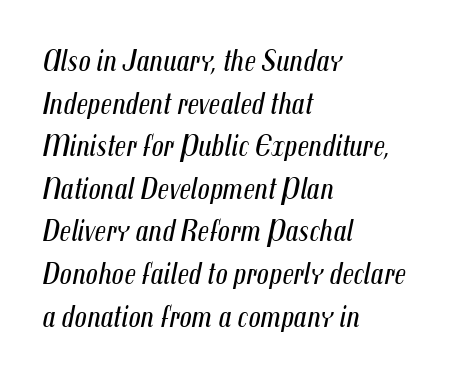
{"italic": "yes", "lean": "right", "slant_degrees": 12, "bold": "no", "weight": "regular", "width": "condensed", "stroke_contrast": "medium", "x_height": "medium", "monospaced": "no", "underline": "no", "align": "left", "line_spacing": "normal", "line_spacing_ratio": 1.42, "letter_spacing": "normal", "letter_spacing_em": 0.0, "glyph_px": 30}
